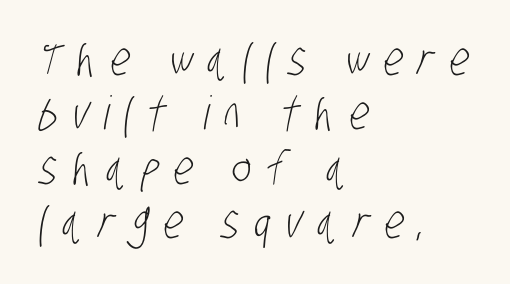
Typographically, this falls in the sans-serif category. The rendering anchors every line to the left-hand side. The tracking reads as deliberately expanded to a designer's eye. The strokes carry an ordinary text weight at most.
